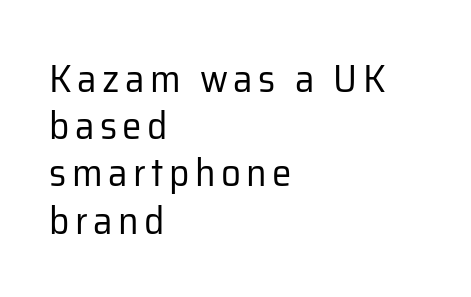
The paragraph has a hard left edge and a soft right edge. These lines are rendered in a variable-pitch font. Check the space under the baseline: it is left empty. Unbolded letterforms with no extra heft. What kind of face is this? One without serifs — a sans.
